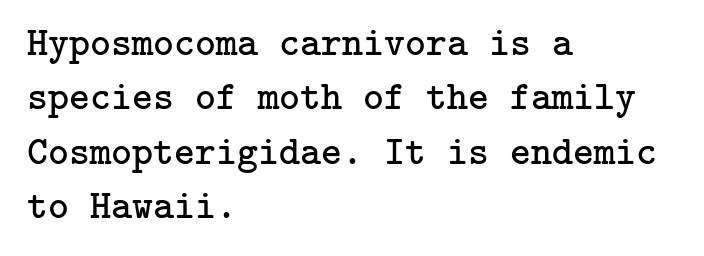
Evenly set lines give the paragraph a standard silhouette. Nobody touched the tracking dial on this one. The typesetting does not lean heavy: it is not bold. Each line starts at the same left margin while the right side varies.
